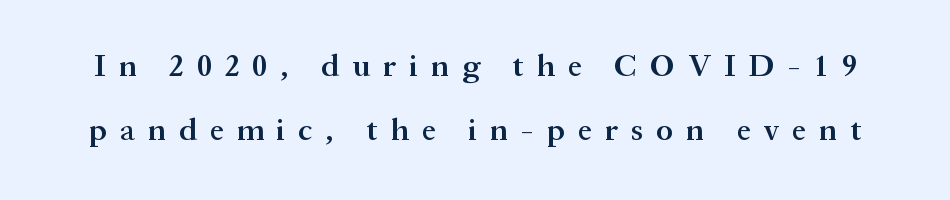
Q: Is the text bold? A: Semi-bold.
Q: Is the text italic (slanted)? A: No, it is upright.
Q: Is the typeface a serif or a sans-serif typeface? A: Serif.
Q: Is the text underlined? A: No.
Q: Is the spacing between letters normal or unusually wide? A: Unusually wide.
Q: Is the spacing between lines tight, normal or loose? A: Loose.
Q: Width (condensed, normal, or wide)? A: Normal.
Q: Stroke contrast? A: Medium.
Q: x-height? A: Medium.
Q: Monospaced? A: No.
